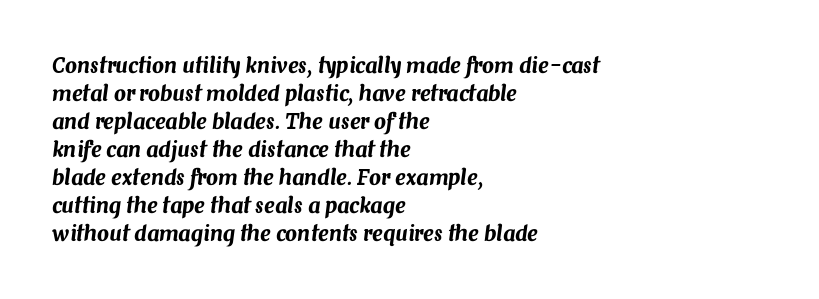
Q: Is the text italic (slanted)? A: Yes, it leans right by about 7 degrees.
Q: Is the text underlined? A: No.
Q: How is the paragraph aligned? A: Left-aligned.
Q: Is the spacing between letters normal or unusually wide? A: Normal.
Q: Is the spacing between lines tight, normal or loose? A: Normal.
